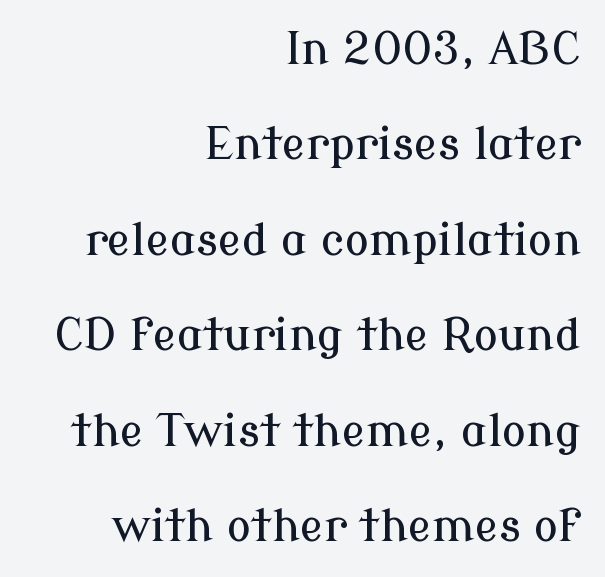
Q: Is the text italic (slanted)? A: No, it is upright.
Q: Is the typeface a serif or a sans-serif typeface? A: Serif.
Q: Is the text underlined? A: No.
Q: How is the paragraph aligned? A: Right-aligned.
Q: Is the spacing between letters normal or unusually wide? A: Normal.
Q: Is the spacing between lines tight, normal or loose? A: Loose.
Q: Width (condensed, normal, or wide)? A: Normal.
Q: Stroke contrast? A: Low.
Q: x-height? A: Medium.
Q: Monospaced? A: No.
